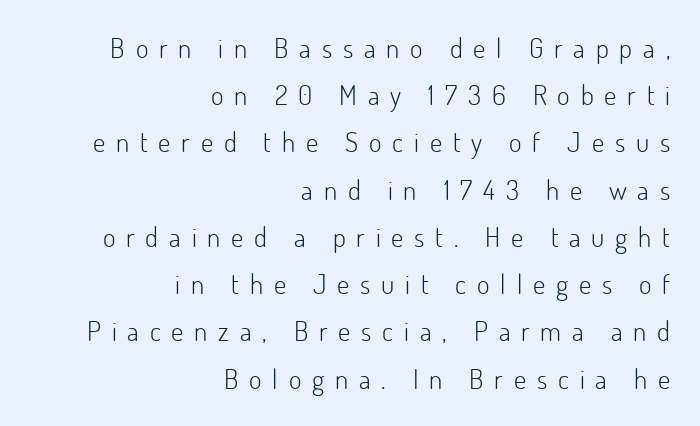
Think standard paragraph weight, or any step lighter than that. Ordinary non-slanted type is in use. Descender tails drop into unmarked territory. This sample uses expanded letter spacing, leaving extra air between glyphs.
